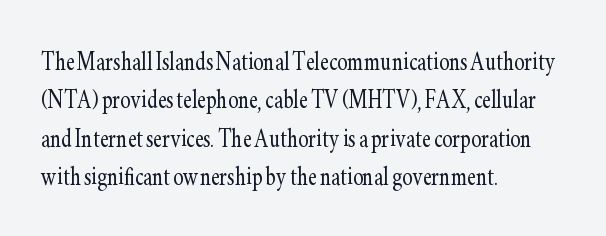
The image shows 31 px light, condensed serif type, upright; set left-aligned, line spacing 1.24x, normal letter spacing, not underlined; low stroke contrast and a small x-height.
